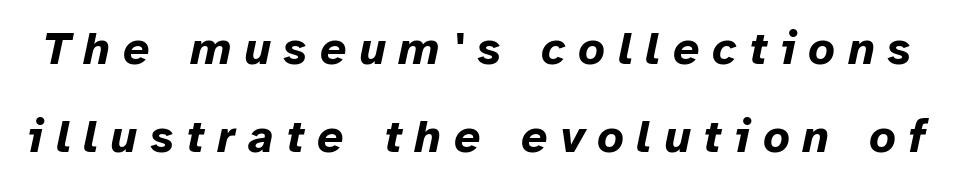
The horizontal fit of the characters is loose and conspicuously gappy. Summary of weight: heavy, a full bold. Underline: absent. Looking at the ascenders, they clearly lean.
